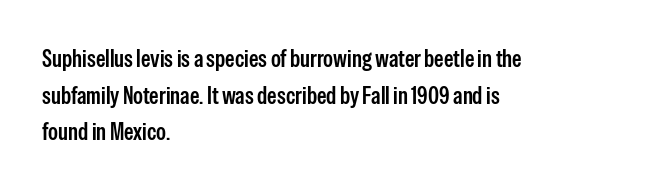
{"italic": "no", "bold": "semi", "underline": "no", "align": "left", "line_spacing": "normal", "line_spacing_ratio": 1.53, "letter_spacing": "normal", "letter_spacing_em": 0.0, "glyph_px": 24}
